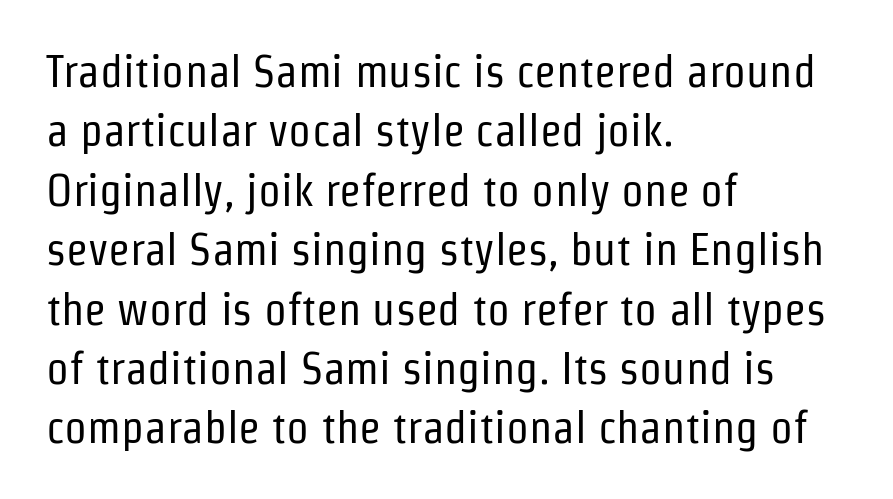
Q: Is the text bold? A: No.
Q: Is the text italic (slanted)? A: No, it is upright.
Q: Is the typeface a serif or a sans-serif typeface? A: Sans-serif.
Q: Is the text underlined? A: No.
Q: How is the paragraph aligned? A: Left-aligned.
Q: Is the spacing between letters normal or unusually wide? A: Normal.
Q: Is the spacing between lines tight, normal or loose? A: Normal.
Q: Width (condensed, normal, or wide)? A: Condensed.
Q: Stroke contrast? A: Low.
Q: x-height? A: Medium.
Q: Monospaced? A: No.
